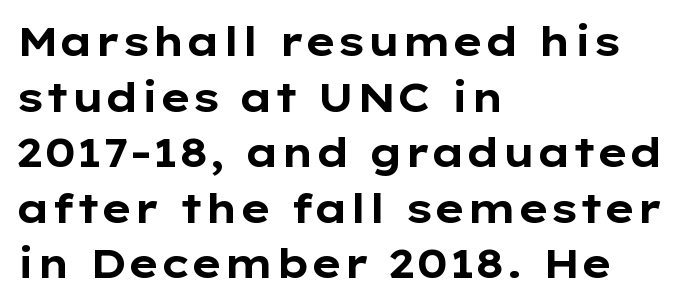
Horizontal alignment here is leftward, the default for most running prose. This sample uses a sans-serif face. Beneath every word, the page is bare. You could not count columns in this text — the font is proportionally spaced.
